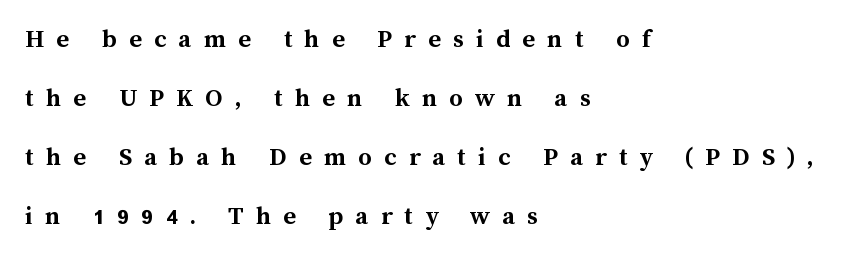
{"italic": "no", "bold": "yes", "underline": "no", "align": "left", "line_spacing": "loose", "line_spacing_ratio": 2.19, "letter_spacing": "wide", "letter_spacing_em": 0.45, "glyph_px": 27}
